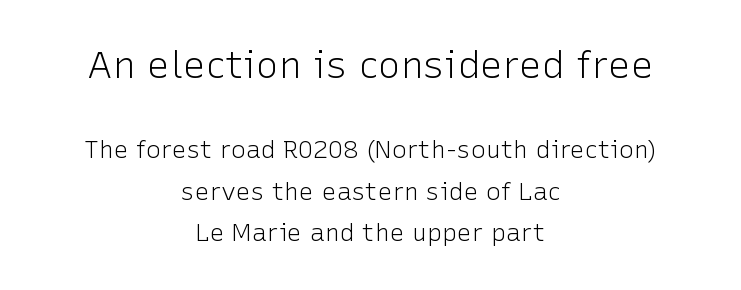
Observe the absence of serifs on each vertical stroke in this sample. Weight: regular or lighter. Think of a printed novel: that variable character pitch is what you see here. The line texture is even and compact thanks to regular tracking. The block of text has a typical density, with ordinary space between rows.
